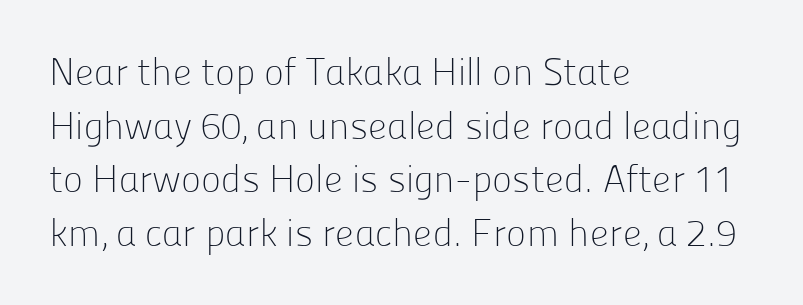
{"serif": "no", "italic": "no", "bold": "no", "weight": "light", "width": "normal", "stroke_contrast": "low", "x_height": "medium", "monospaced": "no", "underline": "no", "align": "left", "line_spacing": "normal", "line_spacing_ratio": 1.41, "letter_spacing": "normal", "letter_spacing_em": 0.0, "glyph_px": 38}
